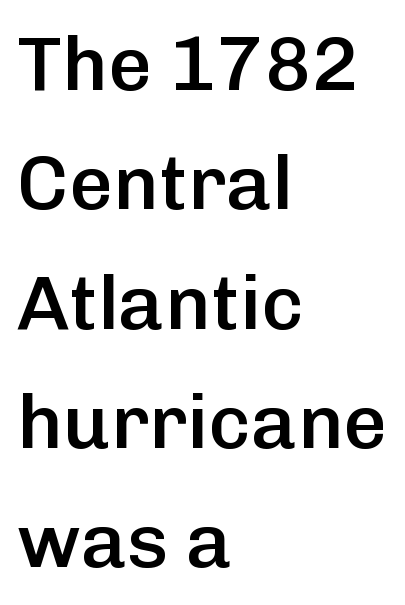
{"serif": "no", "italic": "no", "bold": "semi", "weight": "semibold", "width": "normal", "stroke_contrast": "low", "x_height": "medium", "monospaced": "no", "underline": "no", "align": "left", "line_spacing": "normal", "line_spacing_ratio": 1.55, "letter_spacing": "normal", "letter_spacing_em": 0.0, "glyph_px": 77}
